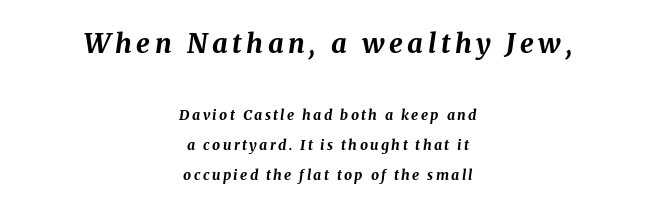
{"italic": "yes", "lean": "right", "slant_degrees": 8, "bold": "yes", "underline": "no", "align": "center", "line_spacing": "loose", "line_spacing_ratio": 2.16, "larger_block": "first", "size_ratio": 1.93, "glyph_px": 27}
